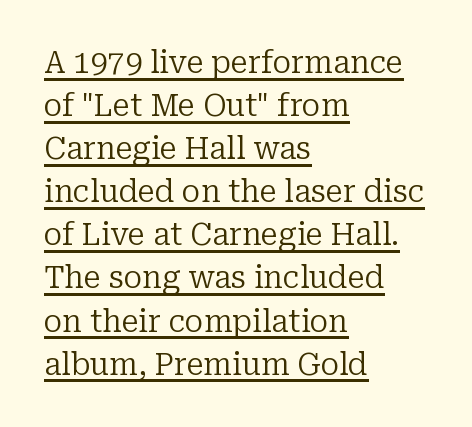
The image shows 31 px regular-weight serif type, upright; set left-aligned, normal line spacing (1.39x), normal letter spacing, underlined; low stroke contrast and a medium x-height.
